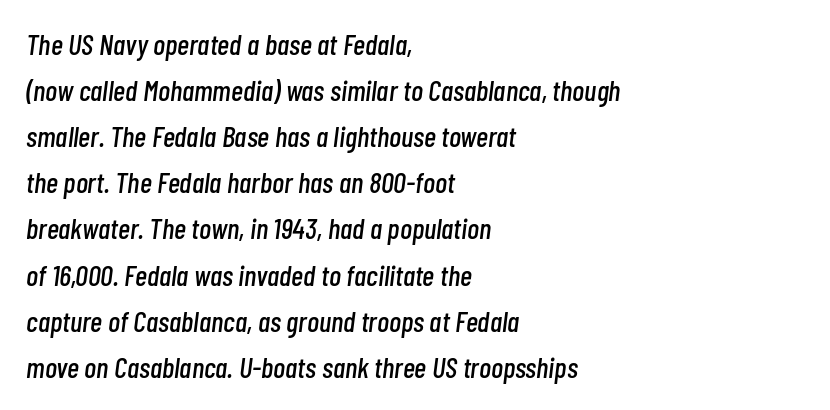
{"italic": "yes", "lean": "right", "slant_degrees": 7, "width": "condensed", "stroke_contrast": "low", "x_height": "medium", "monospaced": "no", "underline": "no", "align": "left", "line_spacing": "normal", "line_spacing_ratio": 1.59, "letter_spacing": "normal", "letter_spacing_em": 0.0, "glyph_px": 29}
